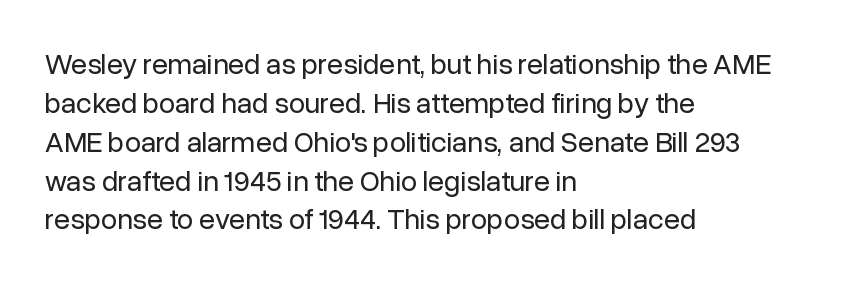
Q: Is the text bold? A: No.
Q: Is the text italic (slanted)? A: No, it is upright.
Q: Is the typeface a serif or a sans-serif typeface? A: Sans-serif.
Q: Is the text underlined? A: No.
Q: How is the paragraph aligned? A: Left-aligned.
Q: Is the spacing between letters normal or unusually wide? A: Normal.
Q: Is the spacing between lines tight, normal or loose? A: Normal.
Q: Width (condensed, normal, or wide)? A: Normal.
Q: Stroke contrast? A: Low.
Q: x-height? A: Medium.
Q: Monospaced? A: No.
